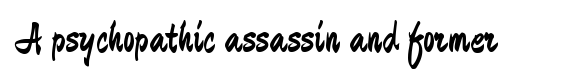
The image shows 43 px regular-weight, condensed sans-serif type; set normal letter spacing, not underlined; low stroke contrast and a medium x-height.
